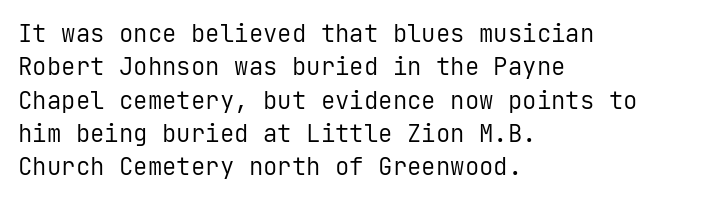
The image shows 24 px text type, upright; set left-aligned, normal line spacing (1.39x), normal letter spacing, not underlined.
